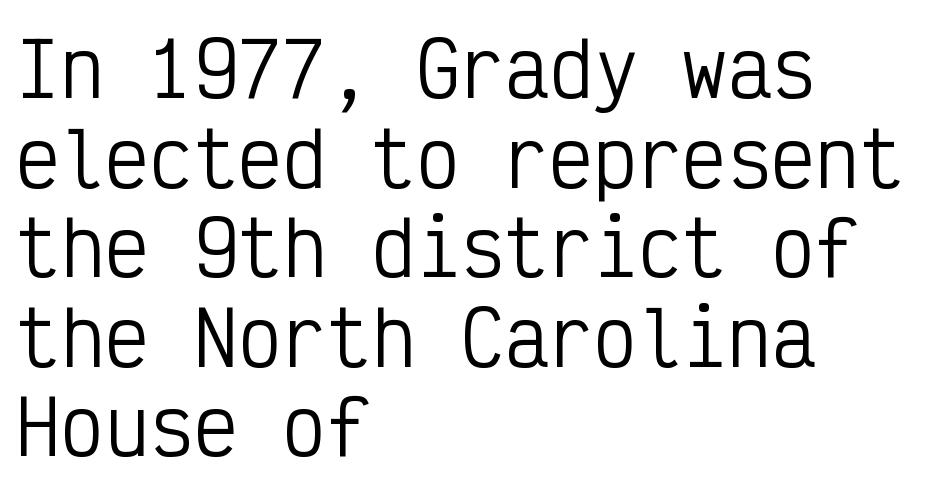
{"serif": "no", "italic": "no", "bold": "no", "weight": "regular", "width": "condensed", "stroke_contrast": "low", "x_height": "medium", "monospaced": "yes", "underline": "no", "align": "left", "line_spacing_ratio": 1.21, "letter_spacing": "normal", "letter_spacing_em": 0.0, "glyph_px": 74}
